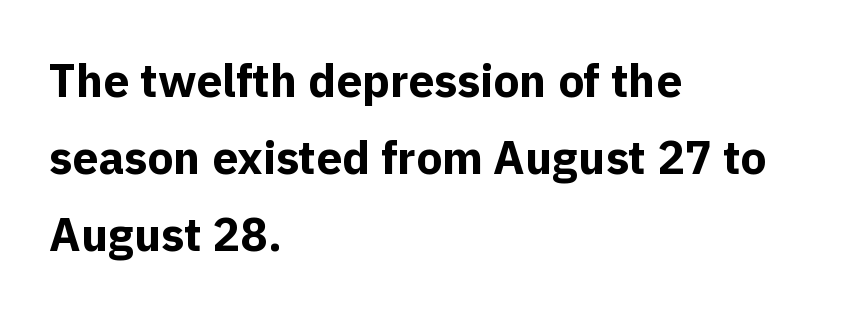
You could not count columns in this text — the font is proportionally spaced. Alignment: flush left. As a designer I'd log this as weight 700, bold. Nope, not italic — everything's standing straight.
